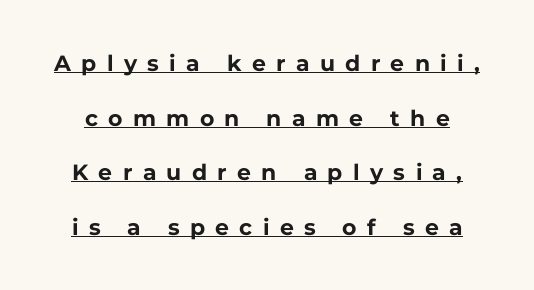
{"italic": "no", "bold": "yes", "underline": "yes", "line_spacing": "loose", "line_spacing_ratio": 2.48, "letter_spacing": "wide", "letter_spacing_em": 0.47, "glyph_px": 22}
